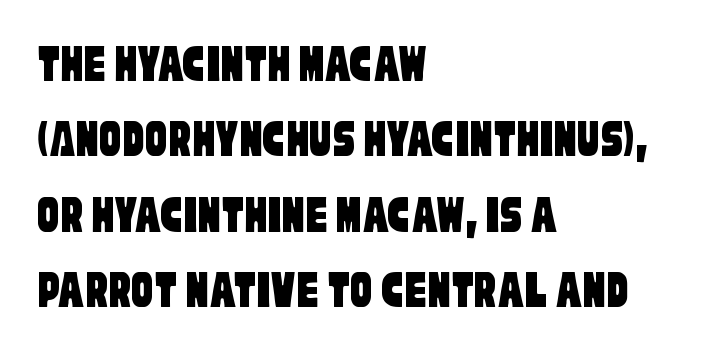
The image shows 55 px condensed sans-serif type; set left-aligned, normal line spacing (1.37x), normal letter spacing, not underlined; low stroke contrast and a large x-height.
